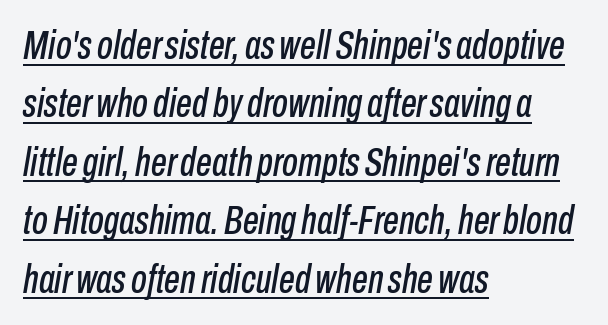
Q: Is the text italic (slanted)? A: Yes, it leans right by about 10 degrees.
Q: Is the text underlined? A: Yes.
Q: How is the paragraph aligned? A: Left-aligned.
Q: Is the spacing between letters normal or unusually wide? A: Normal.
Q: Is the spacing between lines tight, normal or loose? A: Normal.
Q: Width (condensed, normal, or wide)? A: Condensed.
Q: Stroke contrast? A: Low.
Q: x-height? A: Medium.
Q: Monospaced? A: No.
